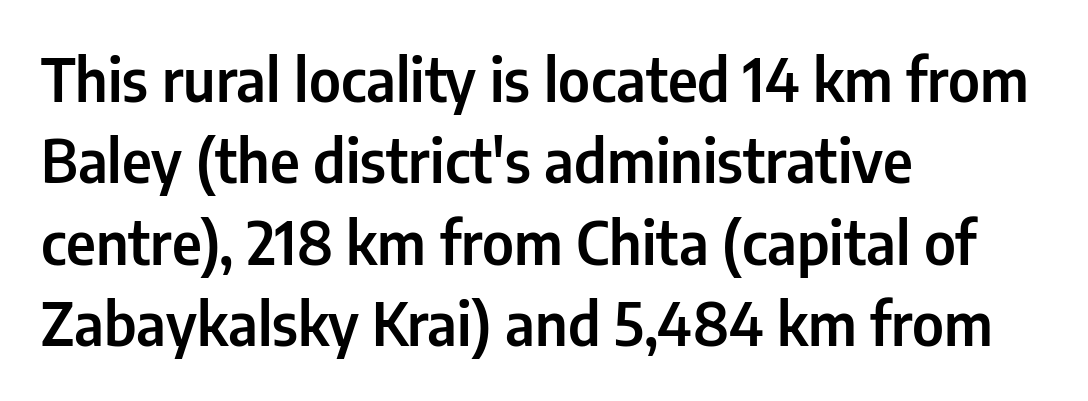
One-word summary of the alignment: left. A typesetter would label this face a sans. Character widths vary here, with narrow letters taking less room than wide ones. This sample uses an upright cut, with every glyph sitting square on the baseline.
